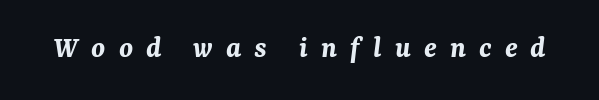
{"italic": "yes", "lean": "right", "slant_degrees": 7, "bold": "yes", "weight": "bold", "width": "normal", "stroke_contrast": "medium", "x_height": "medium", "monospaced": "no", "underline": "no", "letter_spacing": "wide", "letter_spacing_em": 0.42, "glyph_px": 31}
